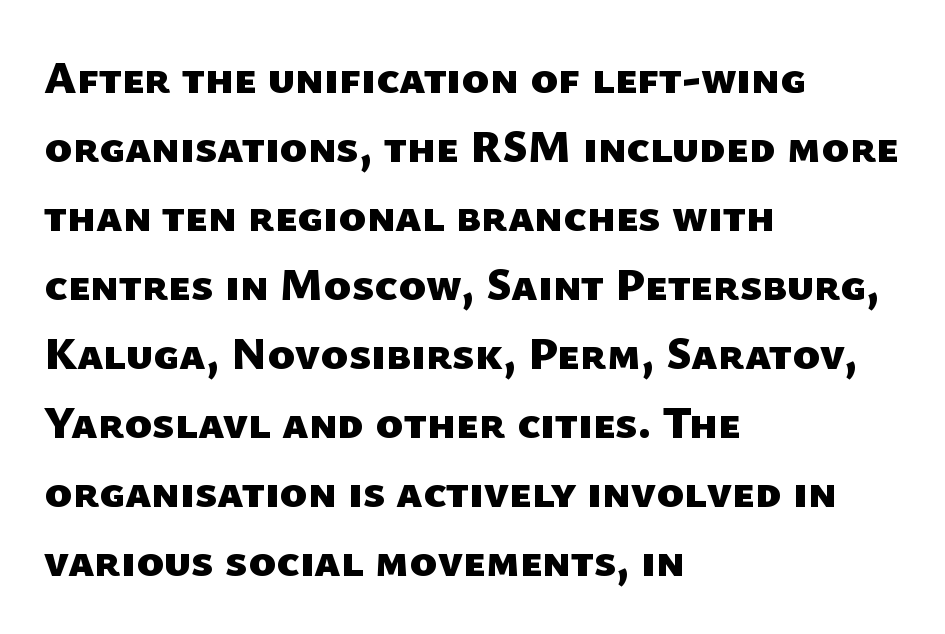
Typeset ragged right — the left edge is the straight one. Words appear dense and cohesive because spacing is normal. Reading down the column, the eye jumps a familiar distance to each next line. Is this a fixed-width face? No — the glyphs have proportional, varying widths. Letters rest on an invisible, unmarked baseline. Pretty heavy lettering here — definitely bold.
